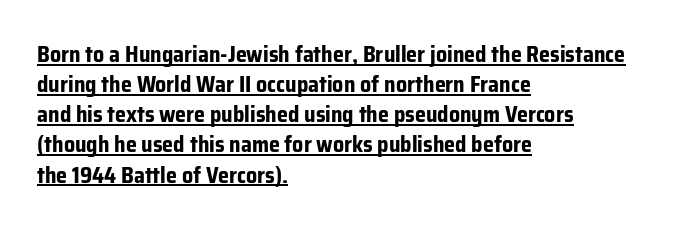
{"italic": "no", "bold": "yes", "underline": "yes", "align": "left", "line_spacing": "normal", "line_spacing_ratio": 1.37, "letter_spacing": "normal", "letter_spacing_em": 0.0, "glyph_px": 22}
